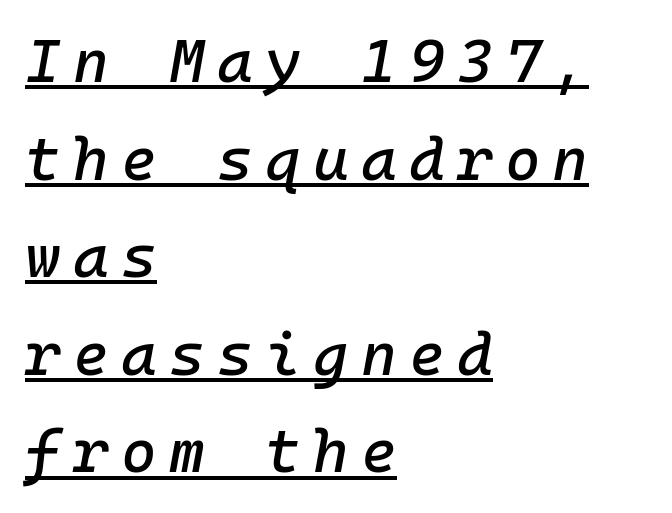
Does the leading feel generous? No, just average. Glance below the letters and you will spot a drawn line. Left-aligned paragraph, ragged on the right. These lines have a slow, spaced-out rhythm from letter to letter.
